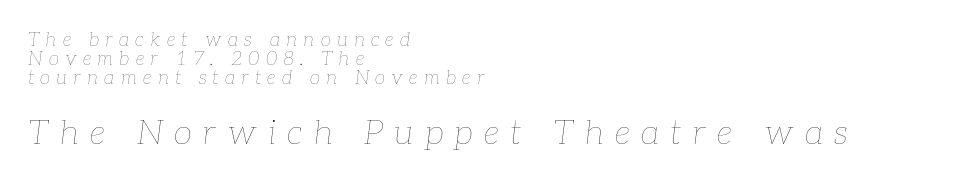
Horizontal bands of white between lines are thin slivers. Look at the glyph heights: the lower group is clearly the bigger setting. Weight: regular or lighter. One-word summary of the alignment: left. Observe the wide spacing: letters keep a clear distance from each other.
